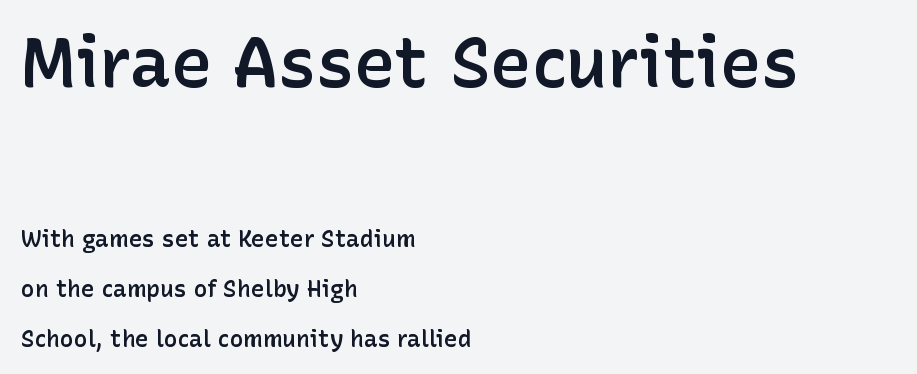
No word sits above an underline. Notice the strokes are somewhat thickened but not fully heavy: this is a semibold. Stroke terminals: plain, sans-serif. This sample has the flowing, uneven cadence of proportional lettering.
